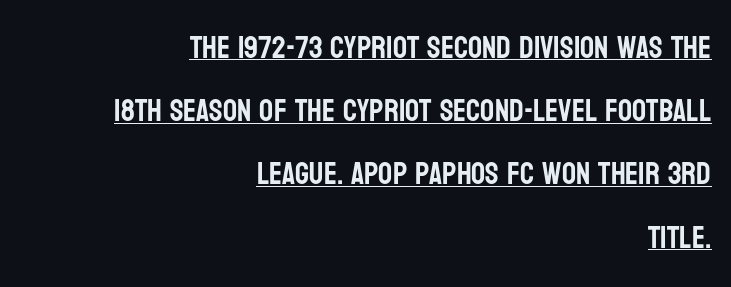
{"serif": "no", "italic": "no", "width": "condensed", "stroke_contrast": "low", "x_height": "large", "monospaced": "no", "underline": "yes", "align": "right", "line_spacing": "loose", "line_spacing_ratio": 2.04, "letter_spacing": "normal", "letter_spacing_em": 0.0, "glyph_px": 31}
